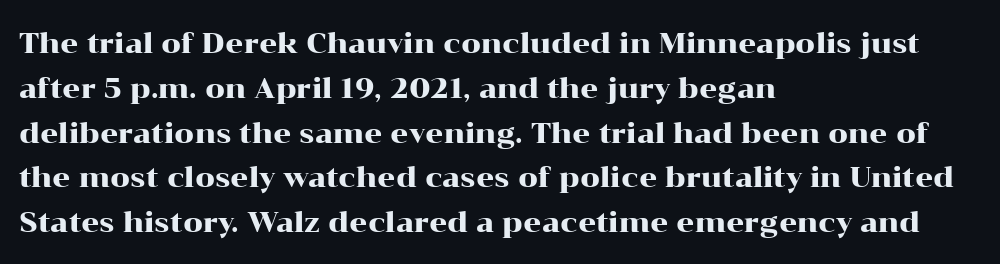
The image shows 28 px wide serif type, upright; set left-aligned, normal line spacing (1.6x), normal letter spacing, not underlined; high stroke contrast and a medium x-height.
